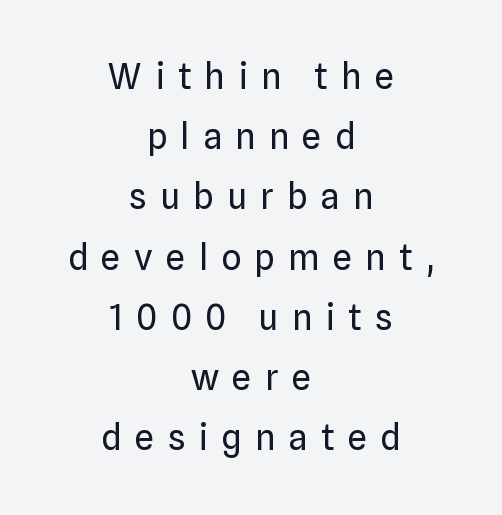
Q: Is the text bold? A: No.
Q: Is the text italic (slanted)? A: No, it is upright.
Q: Is the typeface a serif or a sans-serif typeface? A: Sans-serif.
Q: Is the text underlined? A: No.
Q: How is the paragraph aligned? A: Centered.
Q: Is the spacing between letters normal or unusually wide? A: Unusually wide.
Q: Width (condensed, normal, or wide)? A: Normal.
Q: Stroke contrast? A: Low.
Q: x-height? A: Medium.
Q: Monospaced? A: No.
